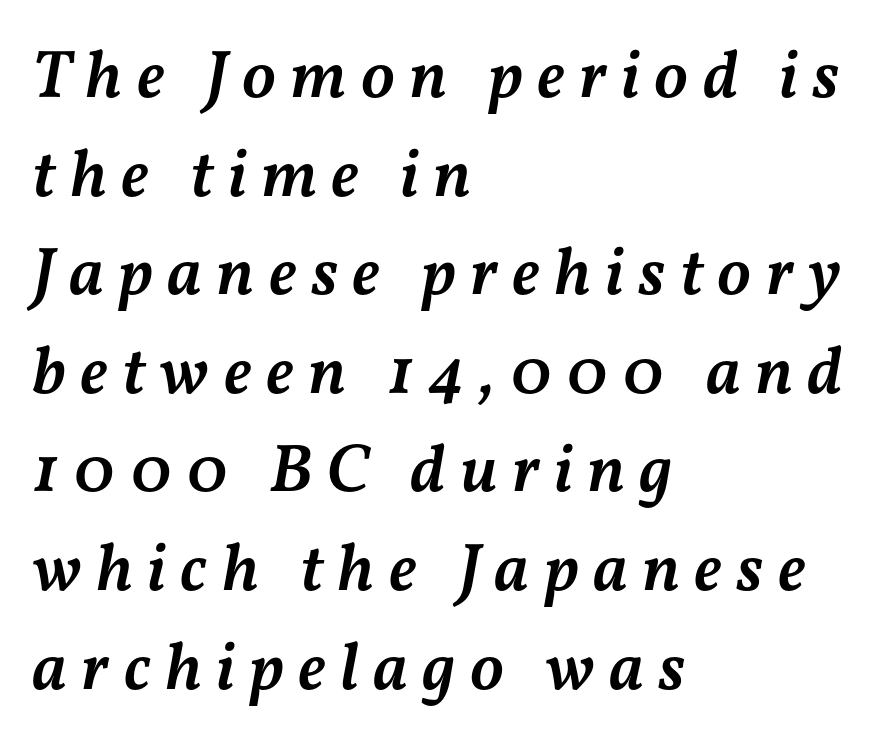
Q: Is the text bold? A: Semi-bold.
Q: Is the text italic (slanted)? A: Yes, it leans right by about 11 degrees.
Q: Is the text underlined? A: No.
Q: How is the paragraph aligned? A: Left-aligned.
Q: Is the spacing between letters normal or unusually wide? A: Unusually wide.
Q: Is the spacing between lines tight, normal or loose? A: Normal.
Q: Width (condensed, normal, or wide)? A: Normal.
Q: Stroke contrast? A: Medium.
Q: x-height? A: Medium.
Q: Monospaced? A: No.
